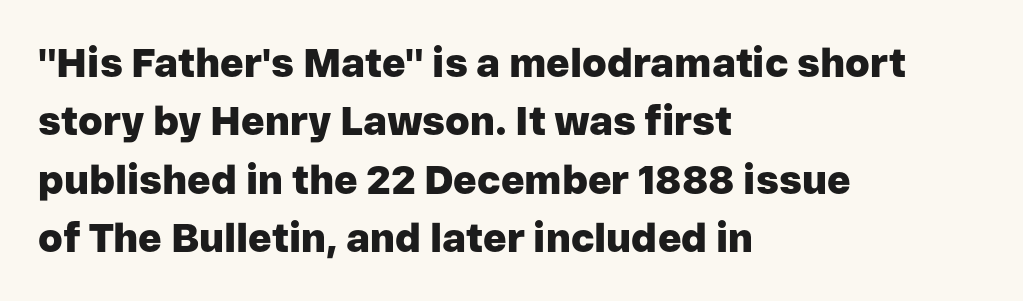
The vertical gap from one line to the next is medium. This sample uses a sans-serif face. The strokes are fattened all the way to bold. Type without underlining. Is this a fixed-width face? No — the glyphs have proportional, varying widths. Every row of glyphs begins at an identical x-position on the left.
